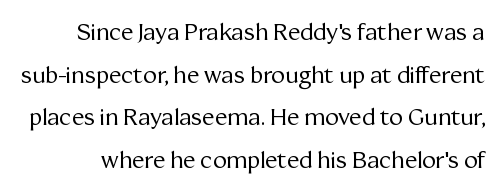
{"italic": "no", "bold": "no", "underline": "no", "line_spacing_ratio": 1.85, "letter_spacing": "normal", "letter_spacing_em": 0.0, "glyph_px": 23}
